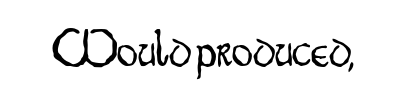
Q: Is the text bold? A: No.
Q: Is the text italic (slanted)? A: No, it is upright.
Q: Is the typeface a serif or a sans-serif typeface? A: Sans-serif.
Q: Is the text underlined? A: No.
Q: Is the spacing between letters normal or unusually wide? A: Normal.
Q: Width (condensed, normal, or wide)? A: Condensed.
Q: Stroke contrast? A: Low.
Q: x-height? A: Small.
Q: Monospaced? A: No.
